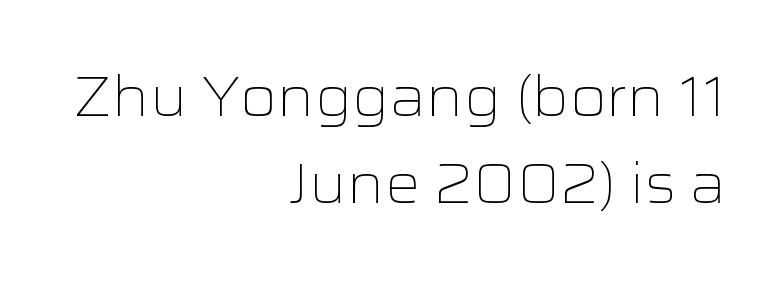
The image shows 55 px light, wide sans-serif type, upright; set right-aligned, normal line spacing (1.58x), normal letter spacing, not underlined; low stroke contrast and a medium x-height.
